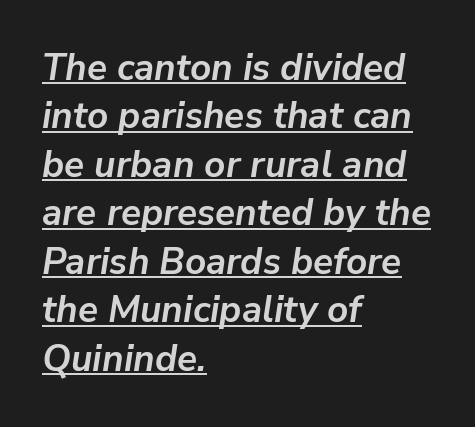
The image shows 37 px semibold type, italic (leaning right); set left-aligned, normal line spacing (1.31x), normal letter spacing, underlined; low stroke contrast and a medium x-height.
